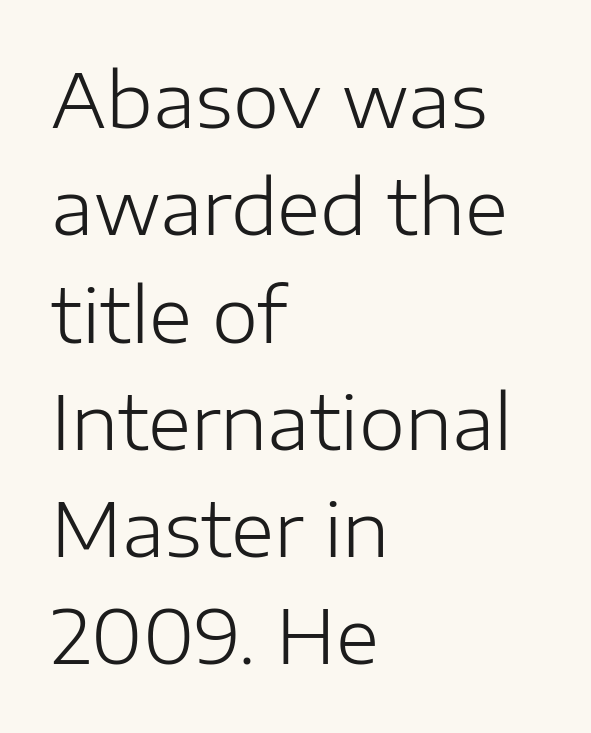
Q: Is the text bold? A: No.
Q: Is the text italic (slanted)? A: No, it is upright.
Q: Is the typeface a serif or a sans-serif typeface? A: Sans-serif.
Q: Is the text underlined? A: No.
Q: How is the paragraph aligned? A: Left-aligned.
Q: Is the spacing between letters normal or unusually wide? A: Normal.
Q: Is the spacing between lines tight, normal or loose? A: Normal.
Q: Width (condensed, normal, or wide)? A: Normal.
Q: Stroke contrast? A: Low.
Q: x-height? A: Medium.
Q: Monospaced? A: No.
